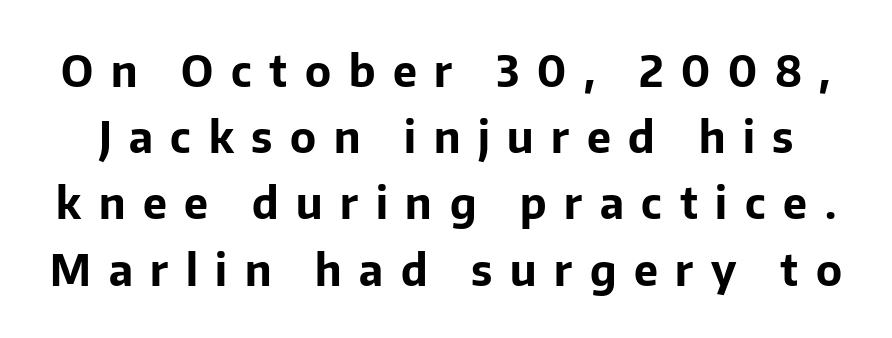
The glyphs in this specimen are sans serif. The rows are spaced the way most documents space them. You could only call the tracking loose — the letters float apart. The space directly below the letters is spotless. Strong, thick strokes mark this as bold type.
